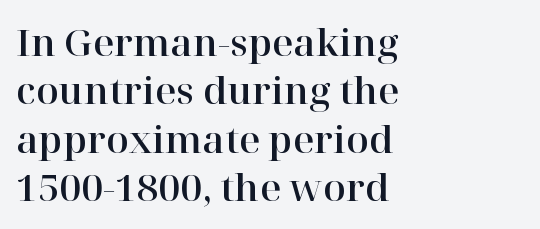
Horizontal alignment here is leftward, the default for most running prose. The letters sit at their default tracking, neither squeezed nor spread. Quick note: interline space is typical. The baseline area is clear.
